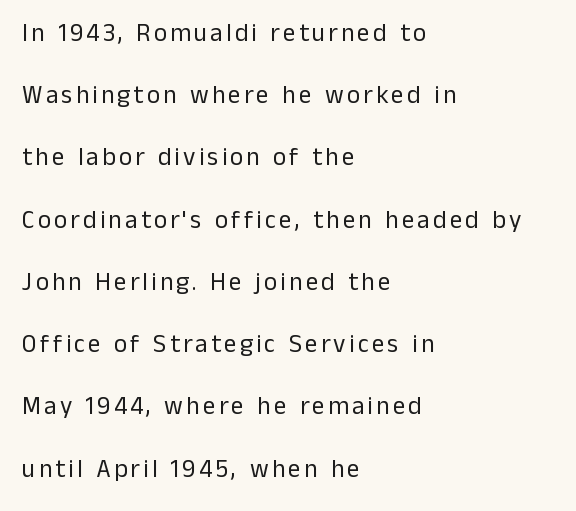
{"italic": "no", "bold": "no", "underline": "no", "align": "left", "line_spacing": "loose", "line_spacing_ratio": 2.49, "glyph_px": 25}
